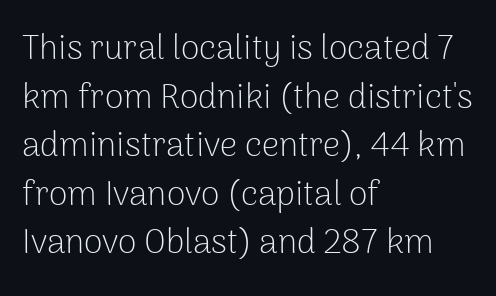
The image shows 34 px light sans-serif type, upright; set left-aligned, normal line spacing (1.43x), normal letter spacing, not underlined; low stroke contrast and a medium x-height.
